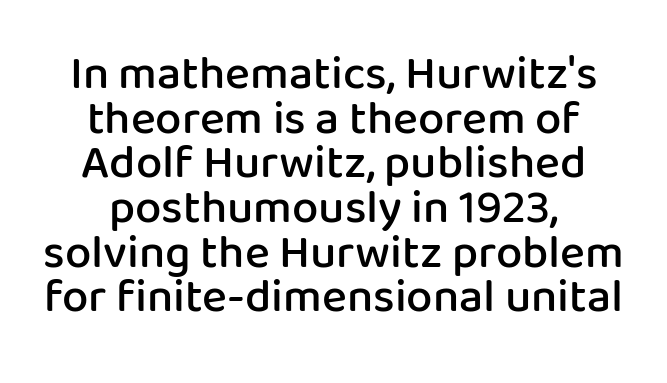
The image shows 47 px semibold sans-serif type, upright; set centered, tight line spacing (0.95x), normal letter spacing, not underlined; low stroke contrast and a medium x-height.
